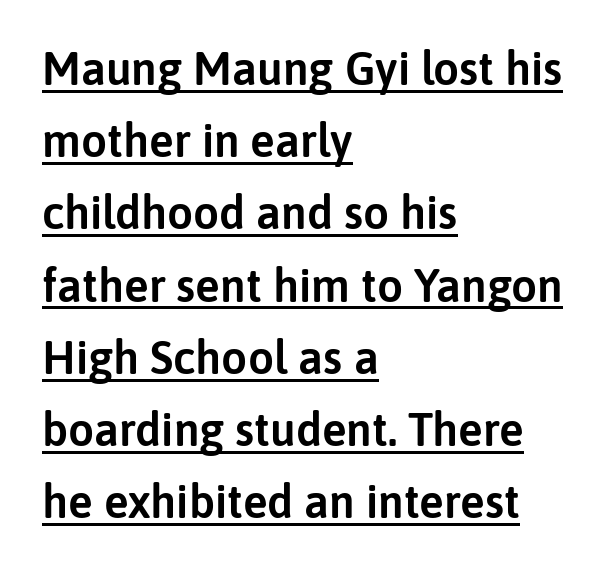
Q: Is the text italic (slanted)? A: No, it is upright.
Q: Is the typeface a serif or a sans-serif typeface? A: Sans-serif.
Q: Is the text underlined? A: Yes.
Q: How is the paragraph aligned? A: Left-aligned.
Q: Is the spacing between letters normal or unusually wide? A: Normal.
Q: Is the spacing between lines tight, normal or loose? A: Normal.
Q: Width (condensed, normal, or wide)? A: Normal.
Q: Stroke contrast? A: Low.
Q: x-height? A: Medium.
Q: Monospaced? A: No.
